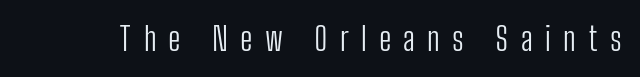
Note the varied advance widths — an 'i' is clearly narrower than an 'm'. In terms of letterspacing, this is a distinctly airy, spread setting. Quick note: not italic, upright. No letter is thick-stroked: the sample isn't bold. The font family rendered here belongs to the sans-serif group.
